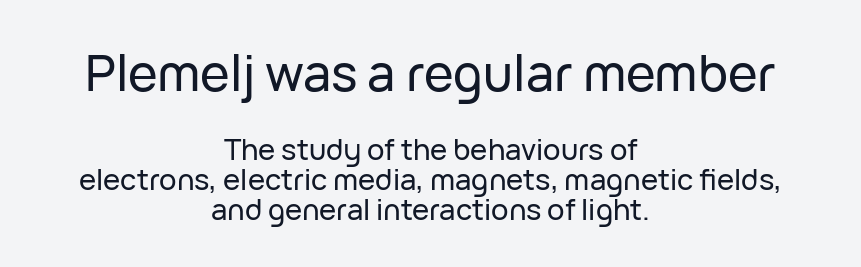
Compared with typical paragraphs, the rows here are closer together. The paragraph shown floats in the horizontal middle. Compared with typical body copy, the letter spacing here is the same. Underlining? Definitely not there. Visually, the top section dominates because its glyphs are scaled up. Proportional: the letters do not fall into vertical columns.
